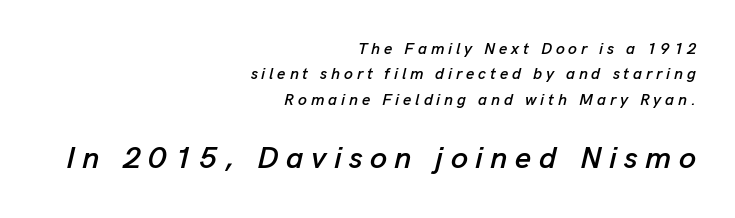
The image shows 31 px text type, italic (leaning right); set right-aligned, normal line spacing (1.59x), unusually wide letter spacing (+0.24 em), not underlined; the second (bottom) block is 1.94x larger; low stroke contrast and a medium x-height.
